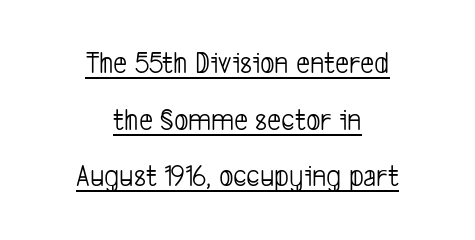
{"serif": "no", "bold": "no", "weight": "light", "width": "condensed", "stroke_contrast": "low", "x_height": "medium", "monospaced": "no", "underline": "yes", "align": "center", "line_spacing_ratio": 1.83, "letter_spacing": "normal", "letter_spacing_em": 0.0, "glyph_px": 31}
